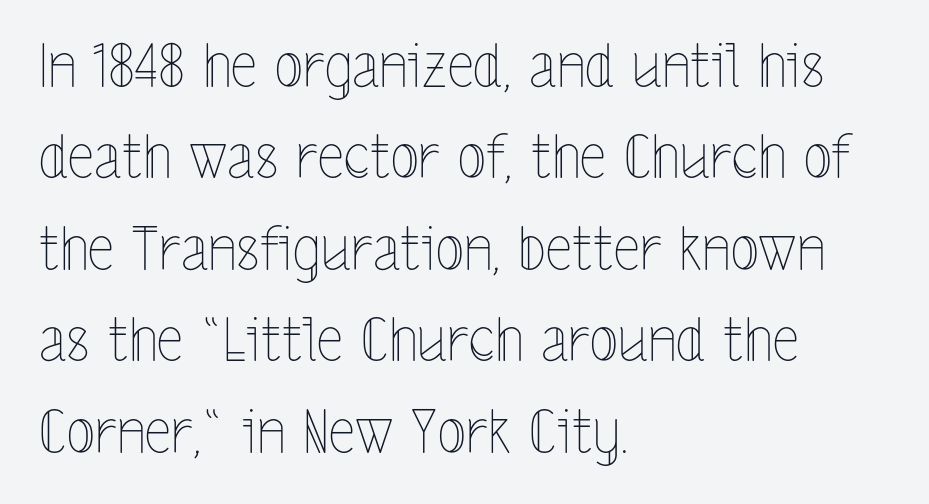
Q: Is the text bold? A: No.
Q: Is the text italic (slanted)? A: No, it is upright.
Q: Is the text underlined? A: No.
Q: How is the paragraph aligned? A: Left-aligned.
Q: Is the spacing between letters normal or unusually wide? A: Normal.
Q: Is the spacing between lines tight, normal or loose? A: Normal.
Q: Width (condensed, normal, or wide)? A: Condensed.
Q: x-height? A: Medium.
Q: Monospaced? A: No.
